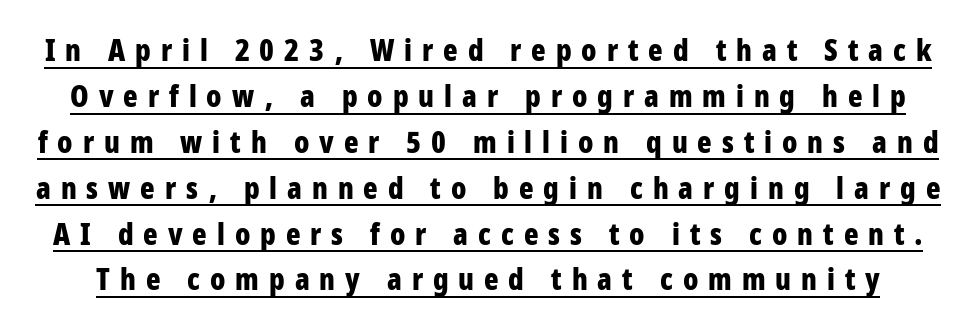
Inter-character spacing is expanded well beyond the font's built-in metrics. The rendering uses a moderate line-height, typical for paragraphs. Varying glyph widths throughout — classic text-font behaviour. Notice how a bar underscores the lettering throughout.
